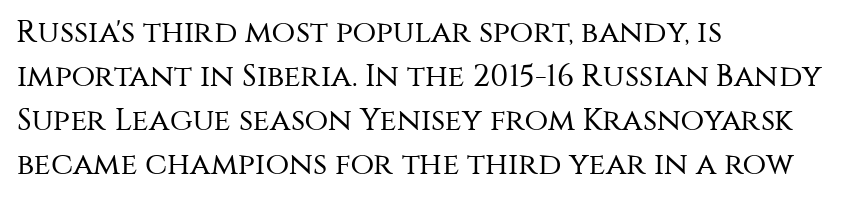
The block of text has a typical density, with ordinary space between rows. Check under the words: just untouched page. This sample uses an upright cut, with every glyph sitting square on the baseline. Stroke thickness stays within the range of a standard reading face or lighter. Left-aligned paragraph, ragged on the right. Character widths vary here, with narrow letters taking less room than wide ones.
